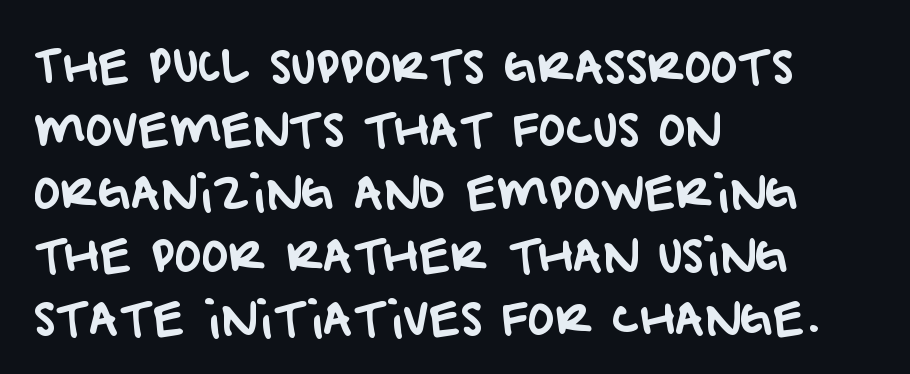
The image shows 45 px sans-serif type; set left-aligned, normal line spacing (1.4x), normal letter spacing, not underlined; low stroke contrast and a large x-height.
